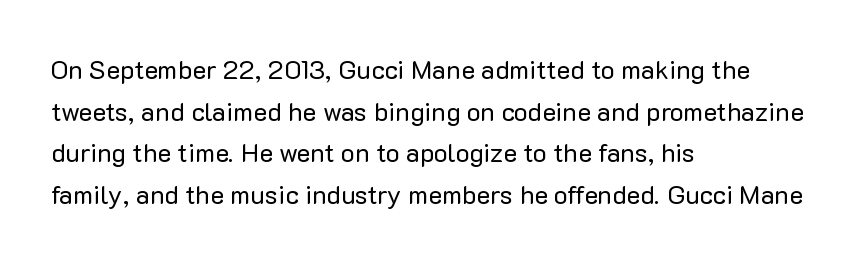
The image shows 26 px text type, upright; set left-aligned, normal line spacing (1.6x), normal letter spacing, not underlined.
